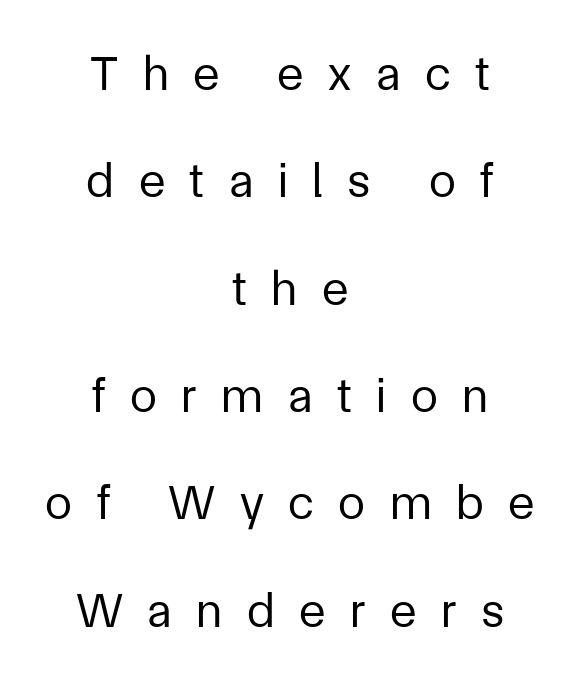
Q: Is the text bold? A: No.
Q: Is the text italic (slanted)? A: No, it is upright.
Q: Is the typeface a serif or a sans-serif typeface? A: Sans-serif.
Q: Is the text underlined? A: No.
Q: How is the paragraph aligned? A: Centered.
Q: Is the spacing between letters normal or unusually wide? A: Unusually wide.
Q: Is the spacing between lines tight, normal or loose? A: Loose.
Q: Width (condensed, normal, or wide)? A: Normal.
Q: Stroke contrast? A: Low.
Q: x-height? A: Medium.
Q: Monospaced? A: No.
